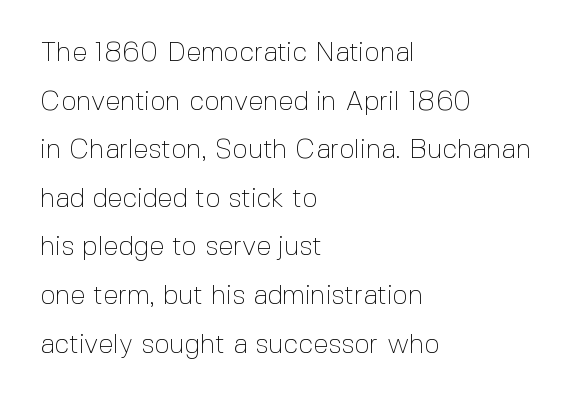
The image shows 27 px text type, upright; set left-aligned, line spacing 1.8x, normal letter spacing, not underlined.
